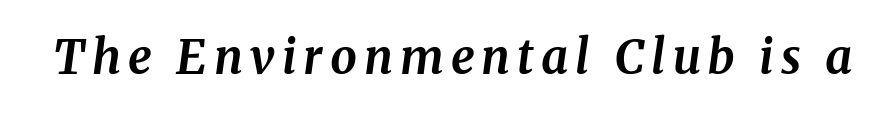
Q: Is the text bold? A: Yes.
Q: Is the text italic (slanted)? A: Yes, it leans right by about 8 degrees.
Q: Is the typeface a serif or a sans-serif typeface? A: Serif.
Q: Is the text underlined? A: No.
Q: Width (condensed, normal, or wide)? A: Normal.
Q: Stroke contrast? A: Medium.
Q: x-height? A: Medium.
Q: Monospaced? A: No.
